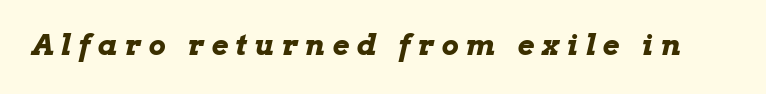
Looks like regular typesetting: each glyph gets only the width it needs. Compared with typical body copy, the letter spacing here is much looser. Weight: bold. Rendered with sloped, italic letterforms. The strip under each line holds only bare page.
